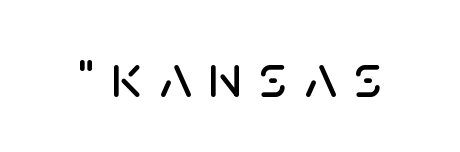
The image shows 61 px sans-serif type, upright; set unusually wide letter spacing (+0.28 em), not underlined; low stroke contrast and a large x-height.
